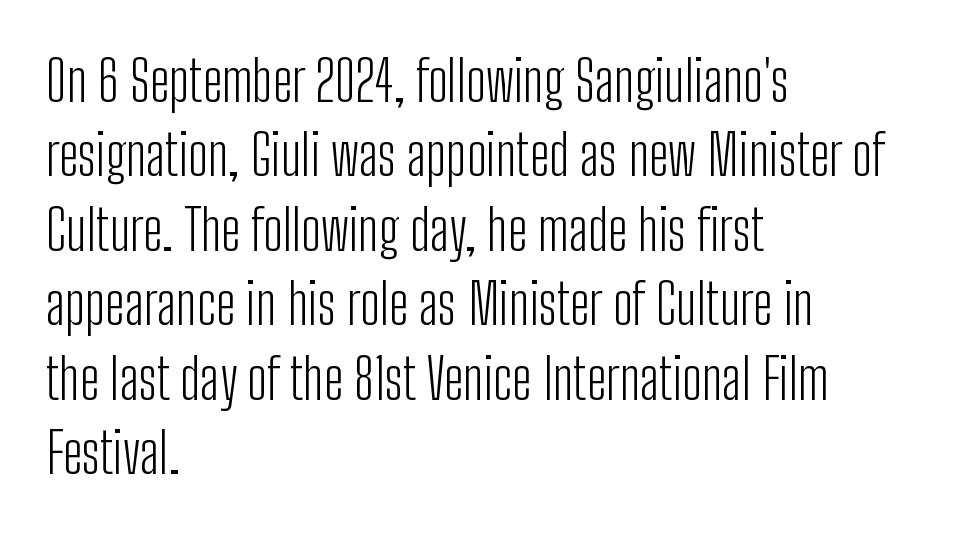
The image shows 56 px light, condensed sans-serif type, upright; set left-aligned, normal line spacing (1.33x), normal letter spacing, not underlined; low stroke contrast and a medium x-height.
